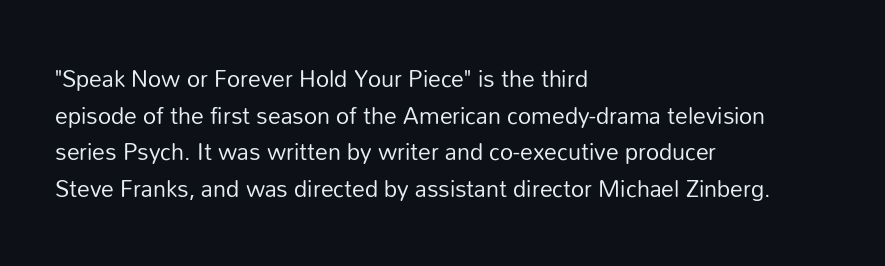
{"italic": "no", "bold": "no", "underline": "no", "align": "left", "line_spacing": "normal", "line_spacing_ratio": 1.59, "letter_spacing": "normal", "letter_spacing_em": 0.0, "glyph_px": 23}
